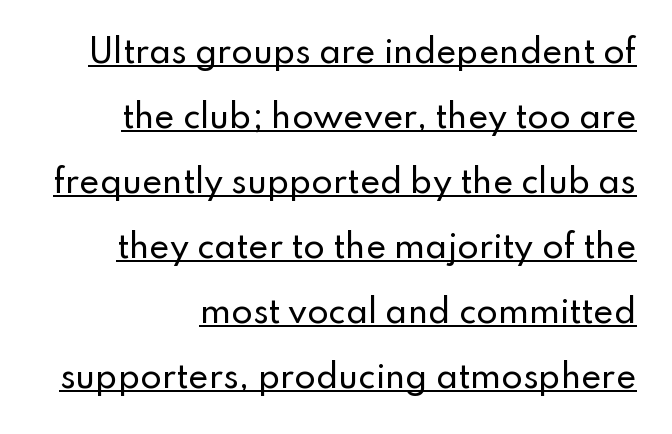
Q: Is the text italic (slanted)? A: No, it is upright.
Q: Is the typeface a serif or a sans-serif typeface? A: Sans-serif.
Q: Is the text underlined? A: Yes.
Q: How is the paragraph aligned? A: Right-aligned.
Q: Is the spacing between letters normal or unusually wide? A: Normal.
Q: Is the spacing between lines tight, normal or loose? A: Loose.
Q: Width (condensed, normal, or wide)? A: Normal.
Q: Stroke contrast? A: Low.
Q: x-height? A: Small.
Q: Monospaced? A: No.
